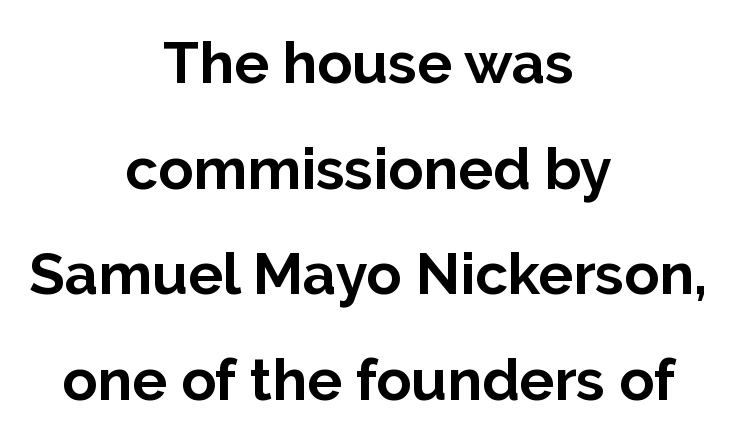
{"serif": "no", "italic": "no", "bold": "yes", "weight": "bold", "width": "normal", "stroke_contrast": "low", "x_height": "medium", "monospaced": "no", "underline": "no", "align": "center", "line_spacing_ratio": 1.82, "letter_spacing": "normal", "letter_spacing_em": 0.0, "glyph_px": 58}
